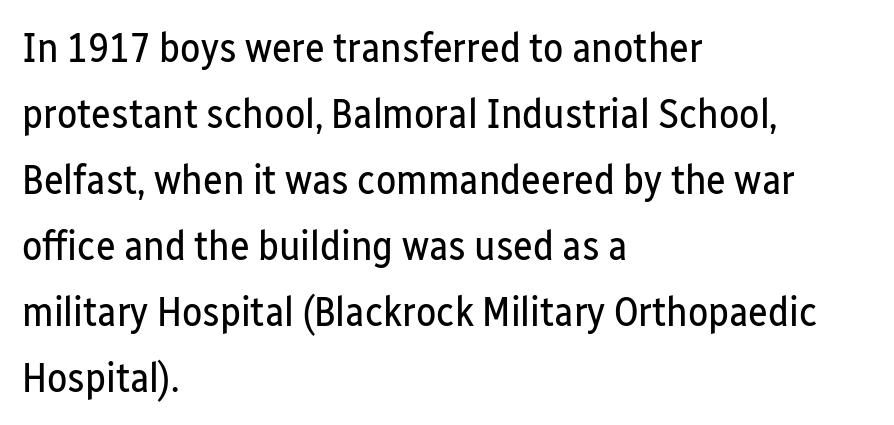
Q: Is the text bold? A: No.
Q: Is the text italic (slanted)? A: No, it is upright.
Q: Is the typeface a serif or a sans-serif typeface? A: Sans-serif.
Q: Is the text underlined? A: No.
Q: How is the paragraph aligned? A: Left-aligned.
Q: Is the spacing between letters normal or unusually wide? A: Normal.
Q: Is the spacing between lines tight, normal or loose? A: Normal.
Q: Width (condensed, normal, or wide)? A: Condensed.
Q: Stroke contrast? A: Low.
Q: x-height? A: Medium.
Q: Monospaced? A: No.
